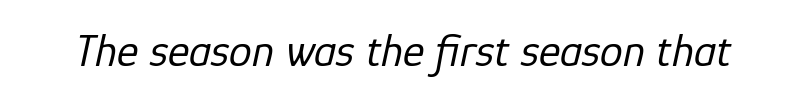
The image shows 46 px regular-weight type, italic (leaning right); set normal letter spacing, not underlined; low stroke contrast and a medium x-height.
